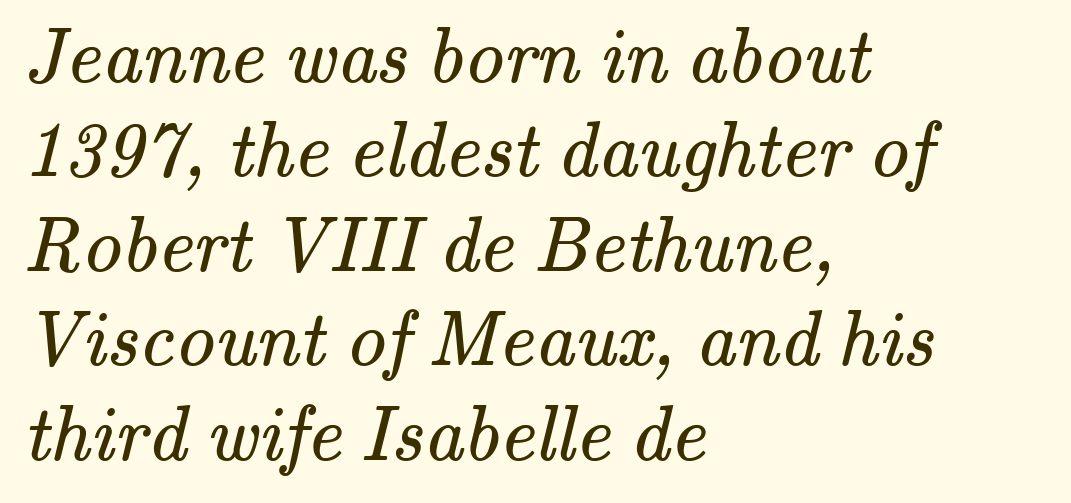
{"serif": "yes", "bold": "no", "weight": "regular", "width": "normal", "stroke_contrast": "medium", "x_height": "small", "monospaced": "no", "underline": "no", "align": "left", "line_spacing_ratio": 1.21, "letter_spacing": "normal", "letter_spacing_em": 0.0, "glyph_px": 78}
